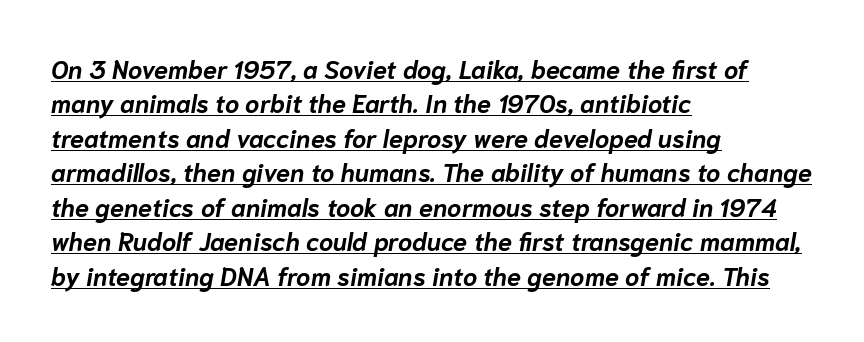
{"italic": "yes", "lean": "right", "slant_degrees": 10, "bold": "yes", "underline": "yes", "align": "left", "line_spacing": "normal", "line_spacing_ratio": 1.38, "letter_spacing": "normal", "letter_spacing_em": 0.0, "glyph_px": 25}
